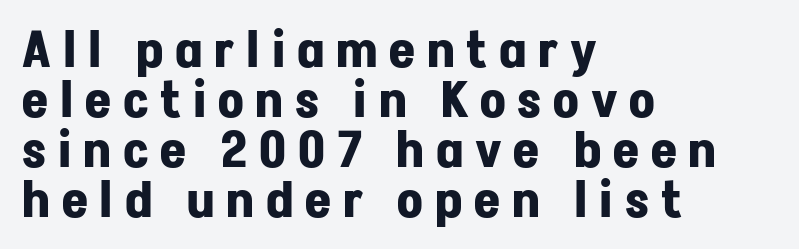
{"serif": "no", "italic": "no", "bold": "yes", "weight": "bold", "width": "normal", "stroke_contrast": "low", "x_height": "medium", "monospaced": "no", "underline": "no", "align": "left", "line_spacing": "tight", "line_spacing_ratio": 1.0, "letter_spacing": "wide", "letter_spacing_em": 0.24, "glyph_px": 50}
